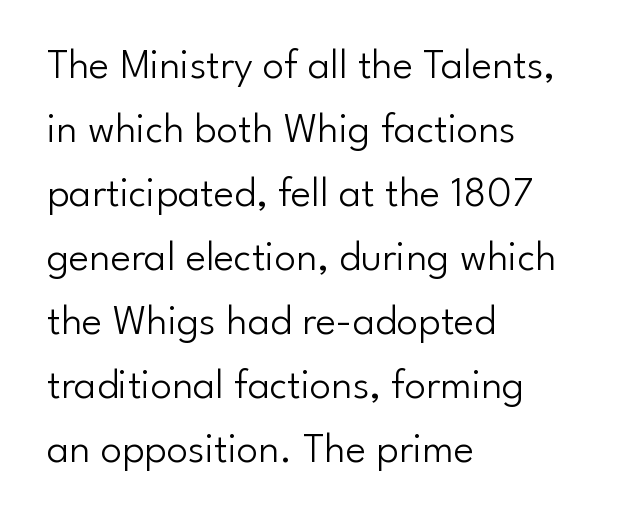
The image shows 43 px light sans-serif type, upright; set left-aligned, normal line spacing (1.49x), normal letter spacing, not underlined; low stroke contrast and a small x-height.
